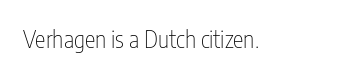
Q: Is the text bold? A: No.
Q: Is the text italic (slanted)? A: No, it is upright.
Q: Is the text underlined? A: No.
Q: Is the spacing between letters normal or unusually wide? A: Normal.
